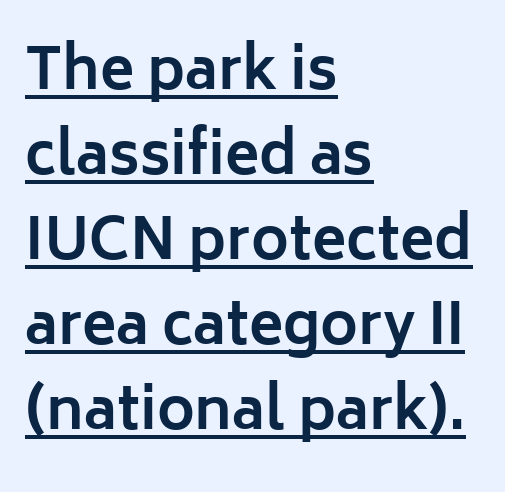
The image shows 57 px bold sans-serif type, upright; set left-aligned, normal line spacing (1.49x), normal letter spacing, underlined; low stroke contrast and a medium x-height.
